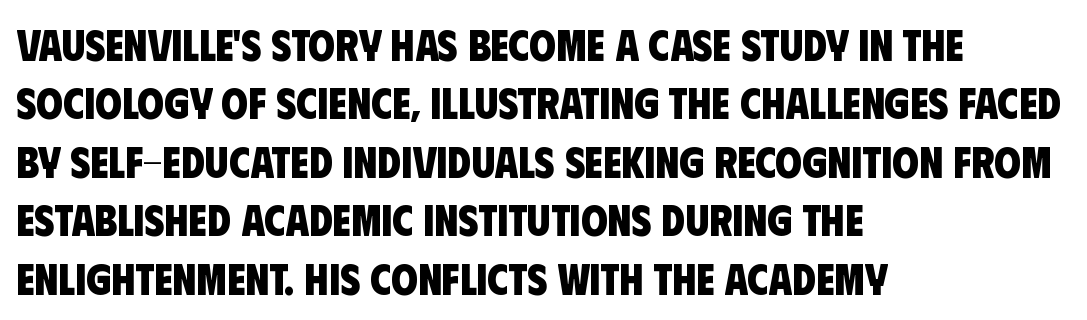
Weight check: bold — yes, fully. A typesetter would call this leading conventional body-copy spacing. Descenders are the only things crossing below the line. Observe the ordinary spacing: letters are neighbours, not strangers. This rendering uses left alignment, leaving the right contour irregular.
